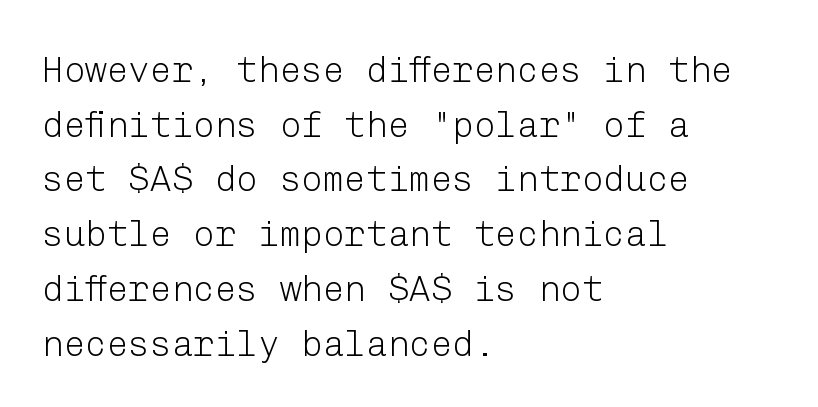
{"serif": "no", "italic": "no", "bold": "no", "weight": "light", "width": "normal", "stroke_contrast": "low", "x_height": "medium", "underline": "no", "align": "left", "line_spacing": "normal", "line_spacing_ratio": 1.52, "letter_spacing": "normal", "letter_spacing_em": 0.0, "glyph_px": 36}
